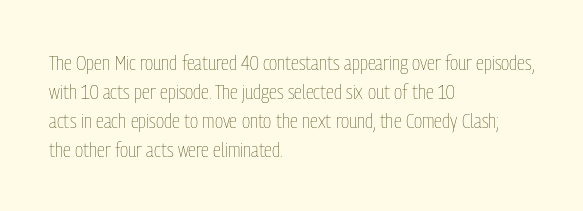
Letters rest on an invisible, unmarked baseline. Heaviness? Minimal to ordinary, like unemphasized prose. The rendering anchors every line to the left-hand side. The line-height multiplier appears to be the usual default.
